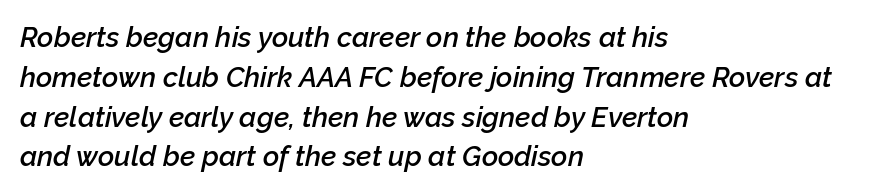
{"italic": "yes", "lean": "right", "slant_degrees": 12, "bold": "semi", "weight": "semibold", "width": "normal", "stroke_contrast": "low", "x_height": "medium", "monospaced": "no", "underline": "no", "align": "left", "line_spacing": "normal", "line_spacing_ratio": 1.42, "letter_spacing": "normal", "letter_spacing_em": 0.0, "glyph_px": 28}
